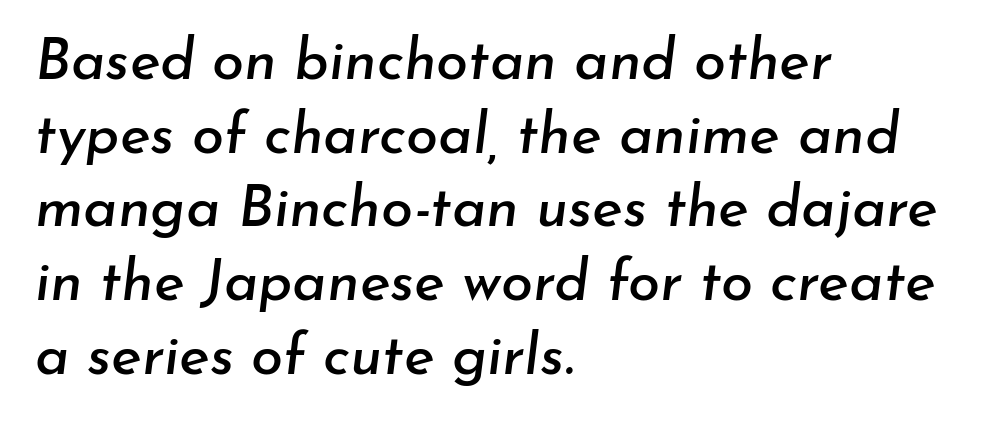
Leading matches the norm, producing a regular column. Each line starts at the same left margin while the right side varies. Anything drawn beneath the words? Only blank space. Compared with ordinary roman type, these characters are visibly tilted. What stands out about the letter spacing? Nothing — it is the standard amount.
